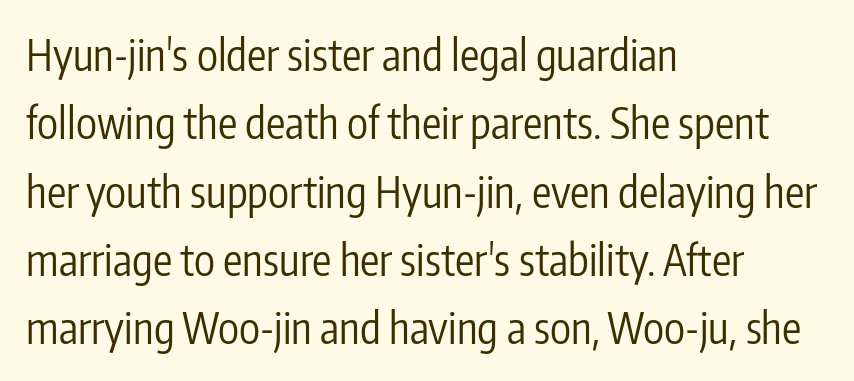
No italicization has been applied; the sample stays upright. Quick note: underline off. What stands out about the letter spacing? Nothing — it is the standard amount. Horizontal alignment here is leftward, the default for most running prose.
